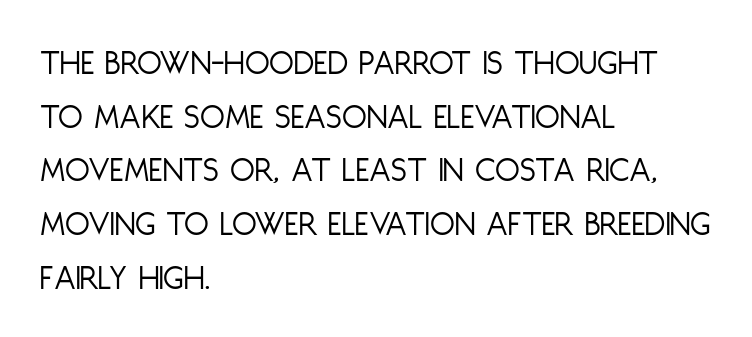
{"serif": "no", "italic": "no", "bold": "no", "weight": "light", "width": "condensed", "stroke_contrast": "low", "x_height": "large", "monospaced": "no", "underline": "no", "align": "left", "line_spacing": "normal", "line_spacing_ratio": 1.49, "letter_spacing": "normal", "letter_spacing_em": 0.0, "glyph_px": 36}
